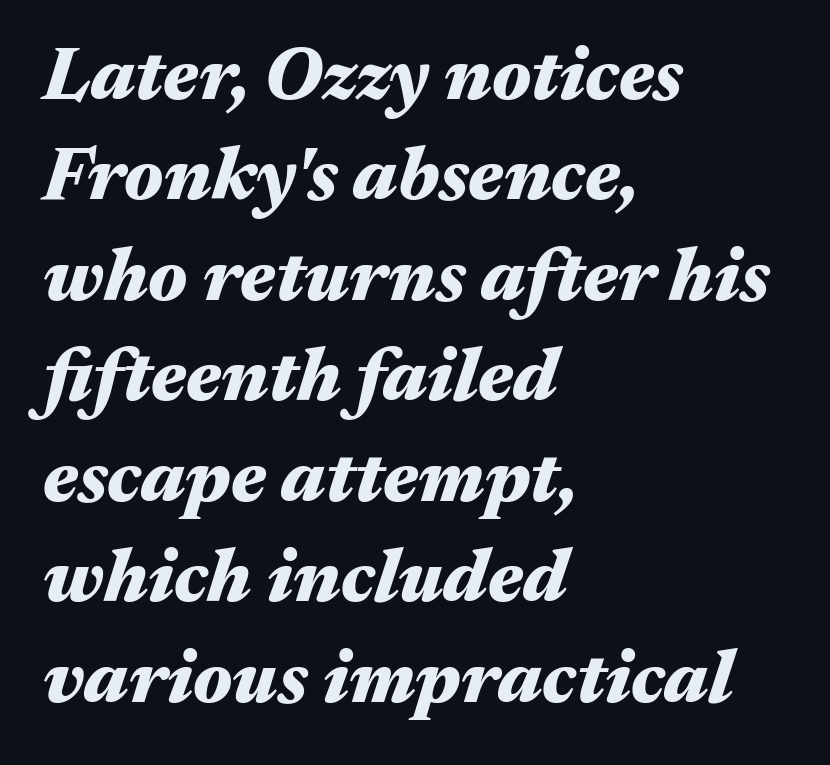
Horizontal alignment here is leftward, the default for most running prose. Is the letter spacing exaggerated? No — it looks like the ordinary default. The block of text has a typical density, with ordinary space between rows. Designer's note — italics engaged. The strokes are fattened all the way to bold. Note the varied advance widths — an 'i' is clearly narrower than an 'm'.
